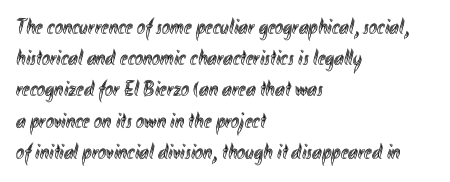
Q: Is the text italic (slanted)? A: Yes.
Q: Is the text underlined? A: No.
Q: How is the paragraph aligned? A: Left-aligned.
Q: Is the spacing between letters normal or unusually wide? A: Normal.
Q: Is the spacing between lines tight, normal or loose? A: Normal.
